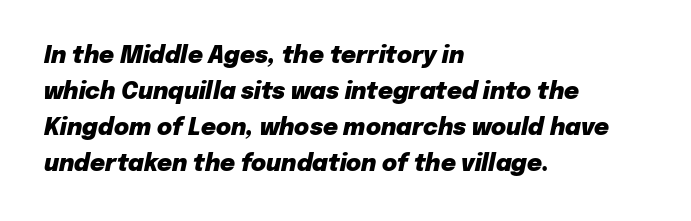
Q: Is the text bold? A: Yes.
Q: Is the text italic (slanted)? A: Yes, it leans right by about 12 degrees.
Q: Is the text underlined? A: No.
Q: How is the paragraph aligned? A: Left-aligned.
Q: Is the spacing between letters normal or unusually wide? A: Normal.
Q: Is the spacing between lines tight, normal or loose? A: Normal.
